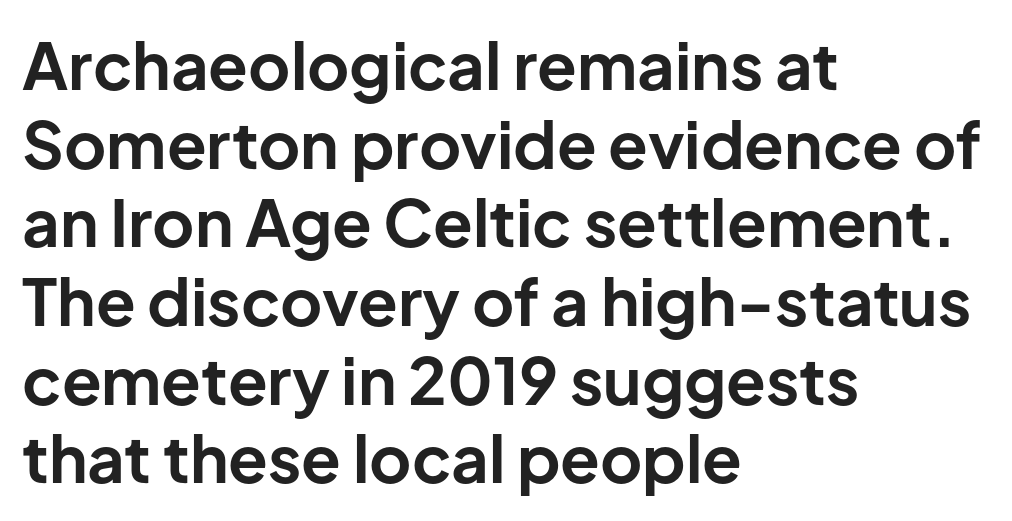
Q: Is the text bold? A: Yes.
Q: Is the text italic (slanted)? A: No, it is upright.
Q: Is the typeface a serif or a sans-serif typeface? A: Sans-serif.
Q: Is the text underlined? A: No.
Q: How is the paragraph aligned? A: Left-aligned.
Q: Is the spacing between letters normal or unusually wide? A: Normal.
Q: Width (condensed, normal, or wide)? A: Normal.
Q: Stroke contrast? A: Low.
Q: x-height? A: Medium.
Q: Monospaced? A: No.
